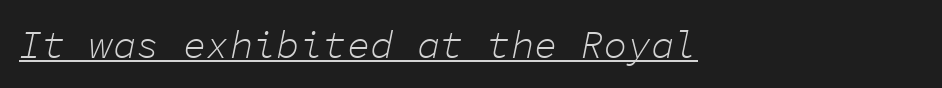
Q: Is the text bold? A: No.
Q: Is the text italic (slanted)? A: Yes, it leans right by about 11 degrees.
Q: Is the text underlined? A: Yes.
Q: Is the spacing between letters normal or unusually wide? A: Normal.
Q: Width (condensed, normal, or wide)? A: Normal.
Q: Stroke contrast? A: Low.
Q: x-height? A: Medium.
Q: Monospaced? A: Yes.
